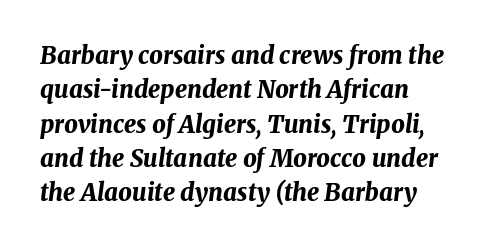
The image shows 24 px bold type, italic (leaning right); set left-aligned, normal line spacing (1.43x), normal letter spacing, not underlined.
